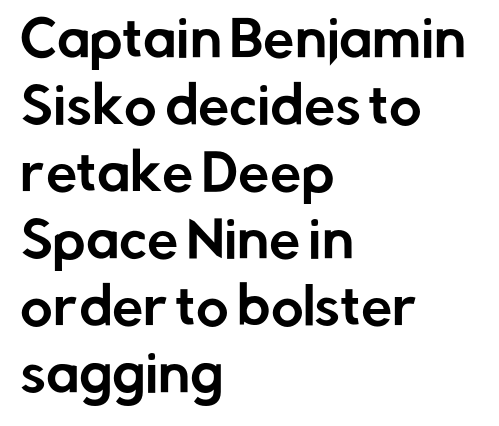
This sample keeps an unexceptional amount of space between lines. Every character sits straight up, as roman type does. Observe the absence of serifs on each vertical stroke in this sample. If you drew a ruler down the left edge, every line would touch it. Each row of text sits above clean, open space. Character widths vary here, with narrow letters taking less room than wide ones.
